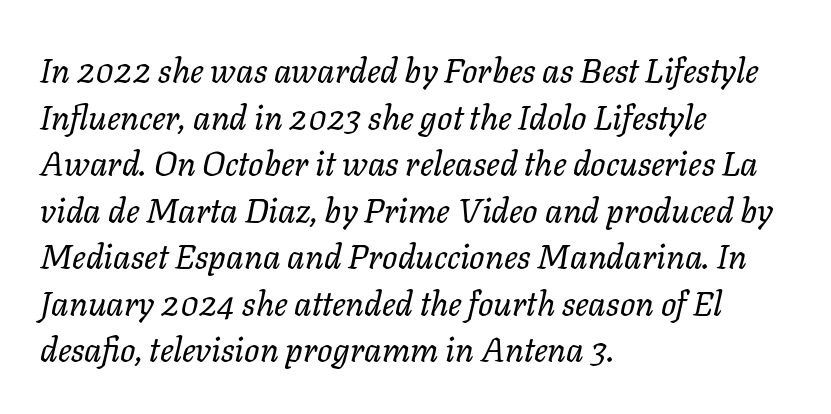
The image shows 34 px regular-weight type, italic (leaning right); set left-aligned, normal line spacing (1.37x), normal letter spacing, not underlined; low stroke contrast and a medium x-height.
